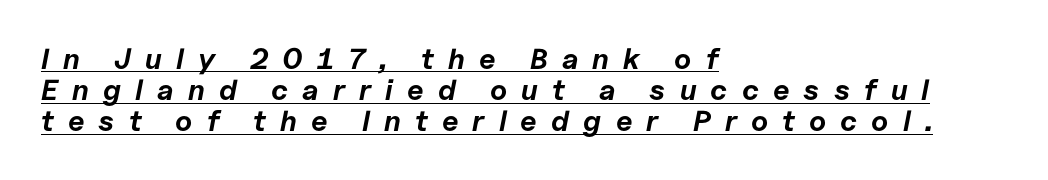
{"italic": "yes", "lean": "right", "slant_degrees": 11, "bold": "yes", "weight": "bold", "width": "normal", "stroke_contrast": "low", "x_height": "medium", "monospaced": "no", "underline": "yes", "align": "left", "line_spacing": "tight", "line_spacing_ratio": 1.07, "letter_spacing": "wide", "letter_spacing_em": 0.49, "glyph_px": 29}
